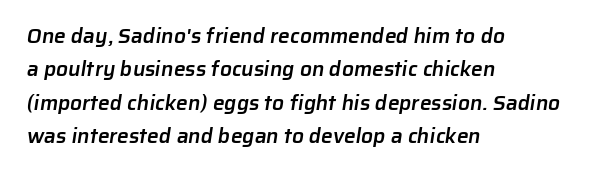
The image shows 21 px text type; set left-aligned, normal line spacing (1.59x), normal letter spacing, not underlined.
